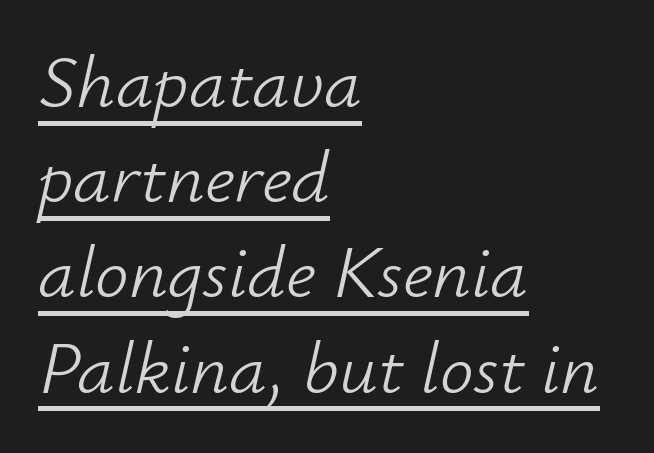
The image shows 75 px light type, italic (leaning right); set left-aligned, normal line spacing (1.27x), normal letter spacing, underlined; low stroke contrast and a small x-height.
